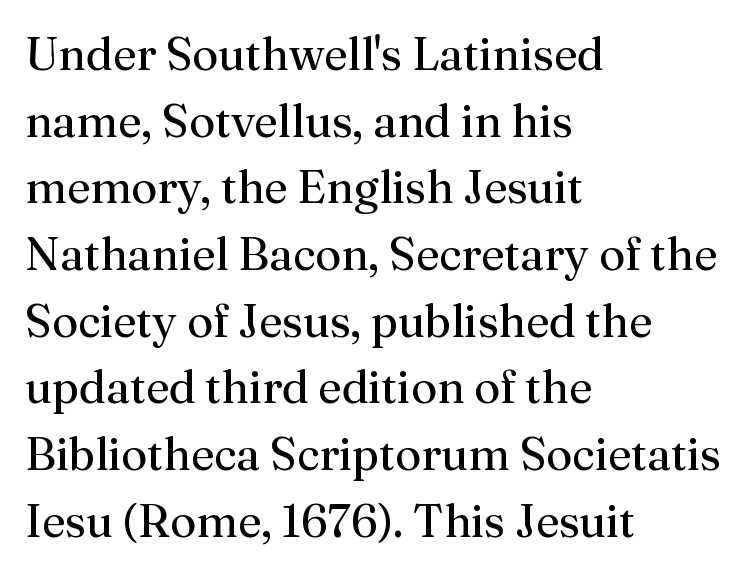
The image shows 46 px regular-weight serif type, upright; set left-aligned, normal line spacing (1.45x), normal letter spacing, not underlined; medium stroke contrast and a medium x-height.
